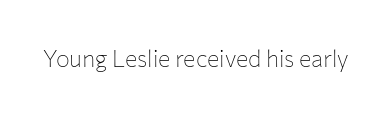
The image shows 23 px text type, upright; set normal letter spacing, not underlined.
